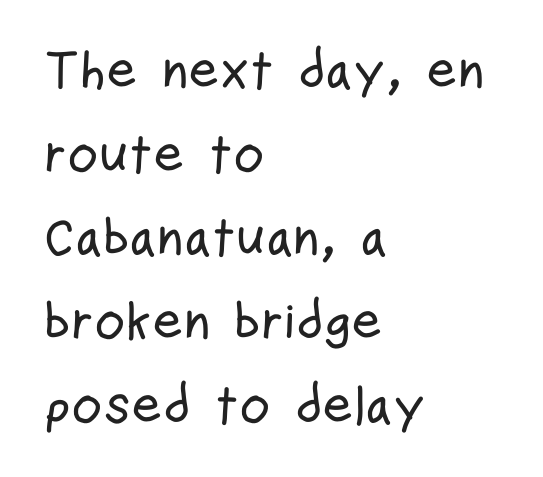
Q: Is the text italic (slanted)? A: No, it is upright.
Q: Is the typeface a serif or a sans-serif typeface? A: Sans-serif.
Q: Is the text underlined? A: No.
Q: How is the paragraph aligned? A: Left-aligned.
Q: Is the spacing between letters normal or unusually wide? A: Normal.
Q: Is the spacing between lines tight, normal or loose? A: Normal.
Q: Width (condensed, normal, or wide)? A: Condensed.
Q: Stroke contrast? A: Low.
Q: x-height? A: Medium.
Q: Monospaced? A: No.
